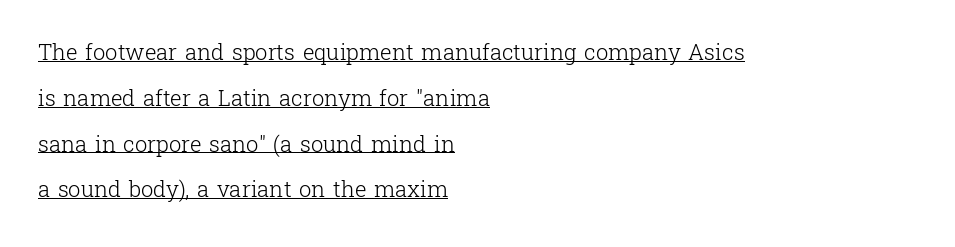
Q: Is the text bold? A: No.
Q: Is the text italic (slanted)? A: No, it is upright.
Q: Is the text underlined? A: Yes.
Q: How is the paragraph aligned? A: Left-aligned.
Q: Is the spacing between letters normal or unusually wide? A: Normal.
Q: Is the spacing between lines tight, normal or loose? A: Loose.
